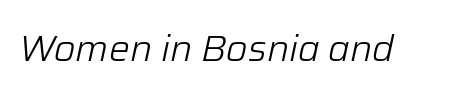
Q: Is the text bold? A: No.
Q: Is the text italic (slanted)? A: Yes, it leans right by about 12 degrees.
Q: Is the text underlined? A: No.
Q: Is the spacing between letters normal or unusually wide? A: Normal.
Q: Width (condensed, normal, or wide)? A: Normal.
Q: Stroke contrast? A: Low.
Q: x-height? A: Medium.
Q: Monospaced? A: No.
